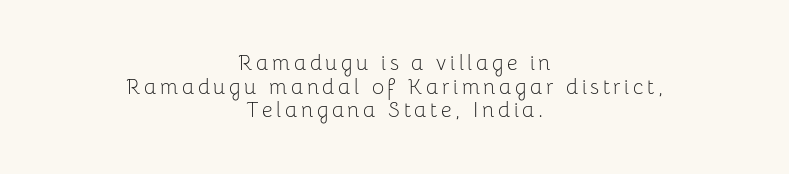
{"italic": "no", "bold": "no", "underline": "no", "align": "center", "line_spacing": "tight", "line_spacing_ratio": 1.12, "glyph_px": 21}
